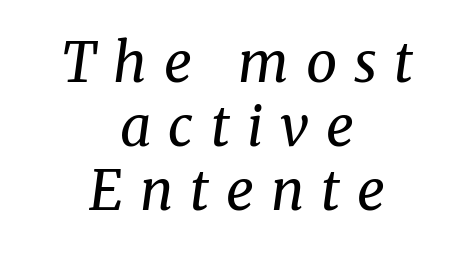
The image shows 55 px regular-weight serif type, italic (leaning right); set centered, line spacing 1.16x, unusually wide letter spacing (+0.31 em), not underlined; medium stroke contrast and a medium x-height.
